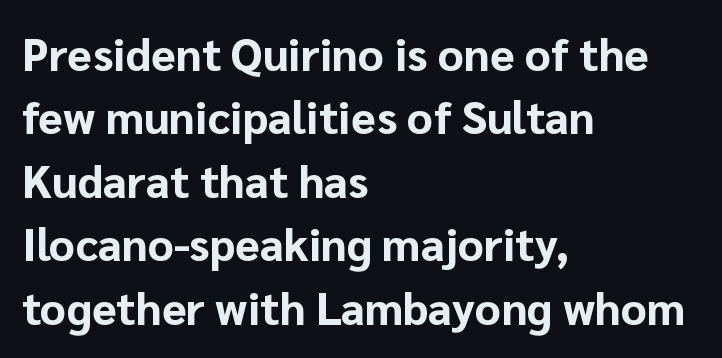
{"serif": "no", "italic": "no", "bold": "yes", "weight": "bold", "width": "normal", "stroke_contrast": "low", "x_height": "medium", "monospaced": "no", "underline": "no", "align": "left", "line_spacing": "normal", "line_spacing_ratio": 1.41, "letter_spacing": "normal", "letter_spacing_em": 0.0, "glyph_px": 45}
